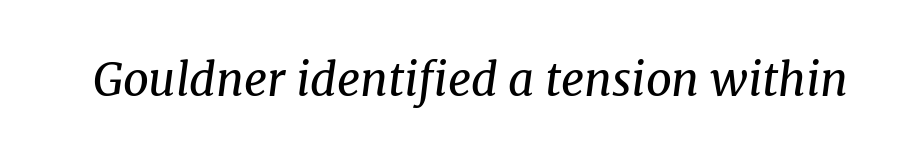
Caption: face not bold, strokes unweighted. A typesetter would label this face a serif. Beneath every word, the page is bare. The glyphs look as if they've been sheared to an angle.
